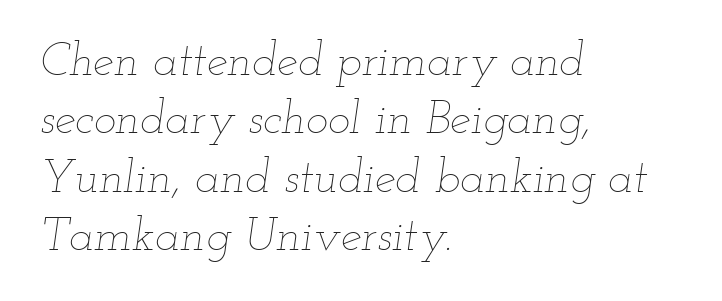
Q: Is the text bold? A: No.
Q: Is the text italic (slanted)? A: Yes, it leans right by about 12 degrees.
Q: Is the text underlined? A: No.
Q: How is the paragraph aligned? A: Left-aligned.
Q: Is the spacing between letters normal or unusually wide? A: Normal.
Q: Width (condensed, normal, or wide)? A: Wide.
Q: Stroke contrast? A: Low.
Q: x-height? A: Small.
Q: Monospaced? A: No.
